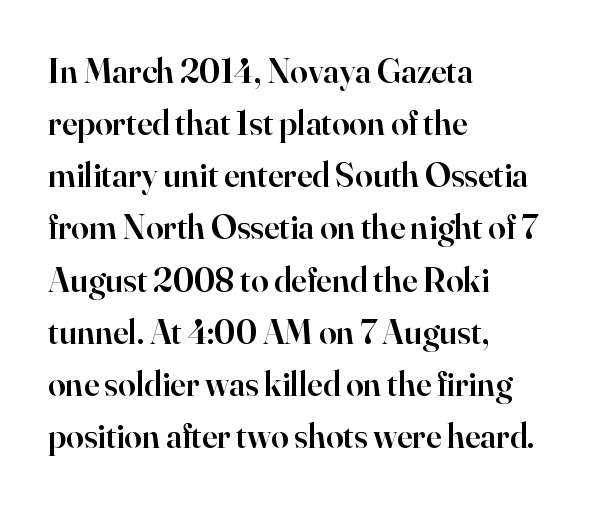
The image shows 35 px semibold serif type, upright; set left-aligned, normal line spacing (1.49x), normal letter spacing, not underlined; high stroke contrast and a small x-height.
